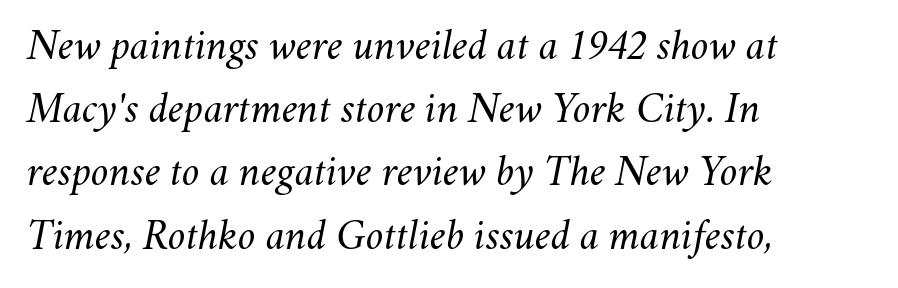
The image shows 43 px regular-weight type, italic (leaning right); set left-aligned, normal line spacing (1.47x), normal letter spacing, not underlined; medium stroke contrast and a small x-height.
